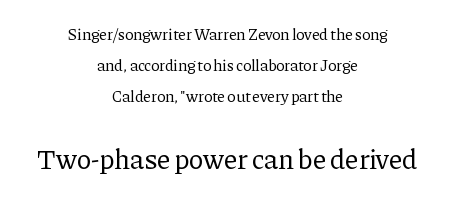
One-word summary of the alignment: center. Stem width sits at or under what a default text font uses. Does extra space separate the letters? No, they use regular spacing. Reading down the column, the eye jumps a long way to each next line.
